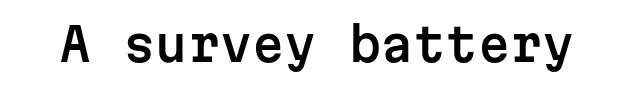
{"serif": "no", "italic": "no", "width": "normal", "stroke_contrast": "low", "x_height": "medium", "monospaced": "yes", "underline": "no", "letter_spacing": "normal", "letter_spacing_em": 0.0, "glyph_px": 46}
